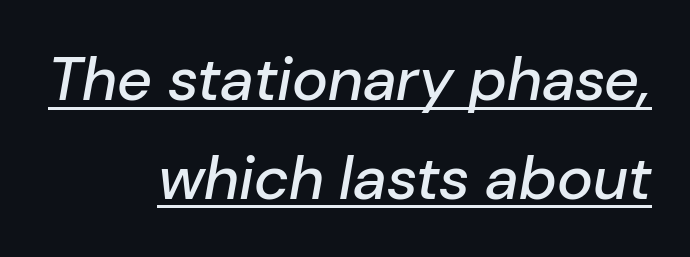
The image shows 61 px text type, italic (leaning right); set right-aligned, normal line spacing (1.62x), normal letter spacing, underlined; low stroke contrast and a medium x-height.
